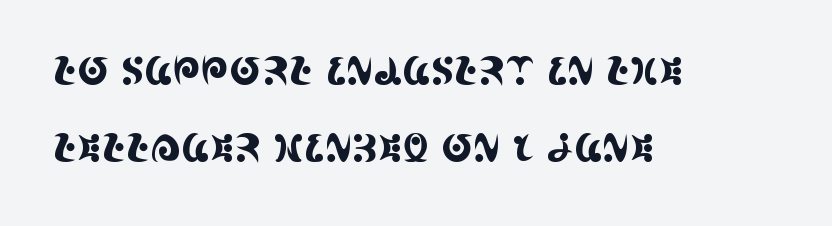
Q: Is the text italic (slanted)? A: No, it is upright.
Q: Is the typeface a serif or a sans-serif typeface? A: Serif.
Q: Is the text underlined? A: No.
Q: How is the paragraph aligned? A: Left-aligned.
Q: Is the spacing between letters normal or unusually wide? A: Normal.
Q: Is the spacing between lines tight, normal or loose? A: Loose.
Q: Width (condensed, normal, or wide)? A: Condensed.
Q: x-height? A: Large.
Q: Monospaced? A: No.
